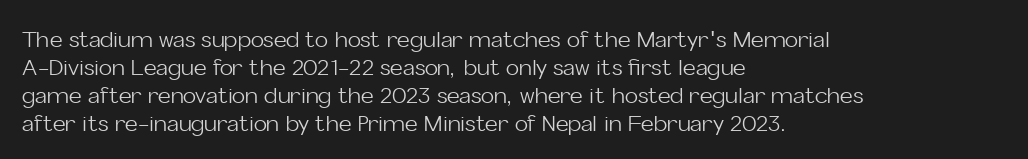
No extra ink here — the face is not bold. Students, observe: this is what conventionally led text looks like. Visually the block forms a straight wall on the left and a jagged coastline on the right. Clear beneath every line of the passage.
